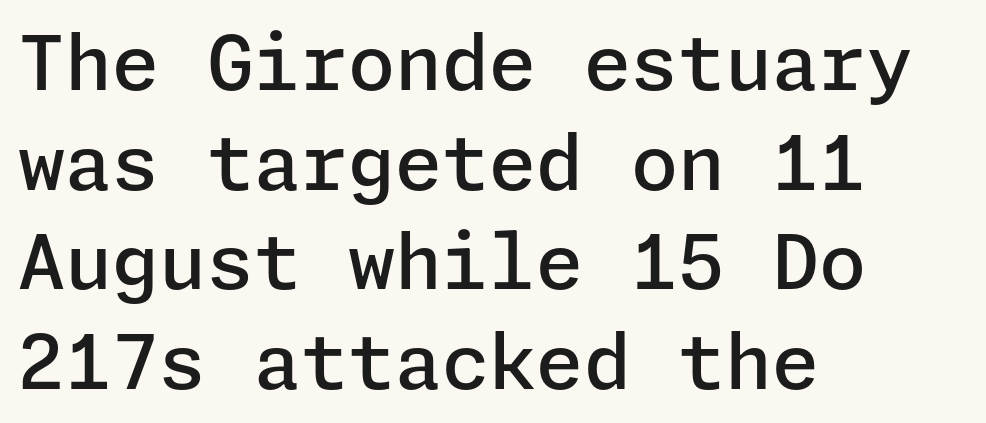
Q: Is the text bold? A: Semi-bold.
Q: Is the text italic (slanted)? A: No, it is upright.
Q: Is the typeface a serif or a sans-serif typeface? A: Sans-serif.
Q: Is the text underlined? A: No.
Q: How is the paragraph aligned? A: Left-aligned.
Q: Is the spacing between letters normal or unusually wide? A: Normal.
Q: Is the spacing between lines tight, normal or loose? A: Normal.
Q: Width (condensed, normal, or wide)? A: Normal.
Q: Stroke contrast? A: Low.
Q: x-height? A: Medium.
